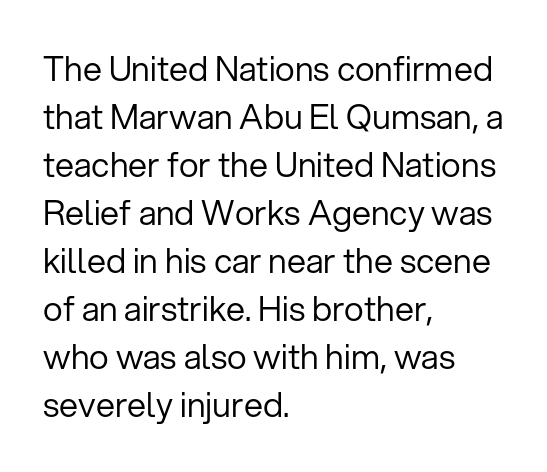
{"serif": "no", "italic": "no", "bold": "no", "weight": "regular", "width": "normal", "stroke_contrast": "low", "x_height": "medium", "monospaced": "no", "underline": "no", "align": "left", "line_spacing": "normal", "line_spacing_ratio": 1.41, "letter_spacing": "normal", "letter_spacing_em": 0.0, "glyph_px": 34}
